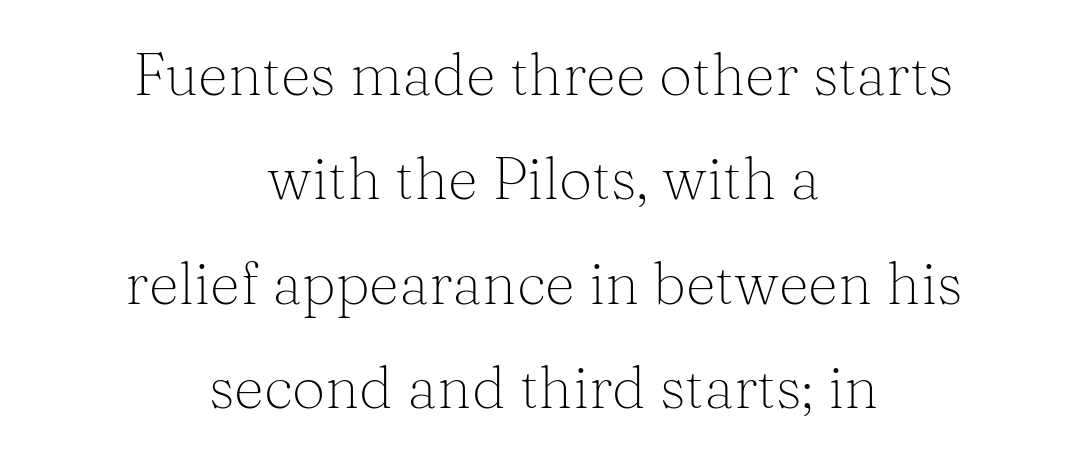
The image shows 59 px light serif type, upright; set centered, line spacing 1.77x, normal letter spacing, not underlined; medium stroke contrast and a medium x-height.
